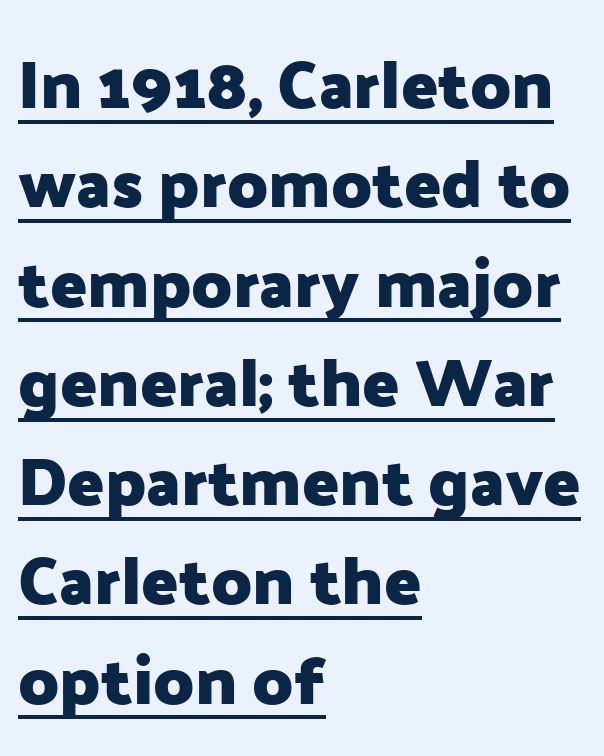
Q: Is the text bold? A: Yes.
Q: Is the text italic (slanted)? A: No, it is upright.
Q: Is the typeface a serif or a sans-serif typeface? A: Sans-serif.
Q: Is the text underlined? A: Yes.
Q: How is the paragraph aligned? A: Left-aligned.
Q: Is the spacing between letters normal or unusually wide? A: Normal.
Q: Is the spacing between lines tight, normal or loose? A: Normal.
Q: Width (condensed, normal, or wide)? A: Normal.
Q: Stroke contrast? A: Low.
Q: x-height? A: Medium.
Q: Monospaced? A: No.
